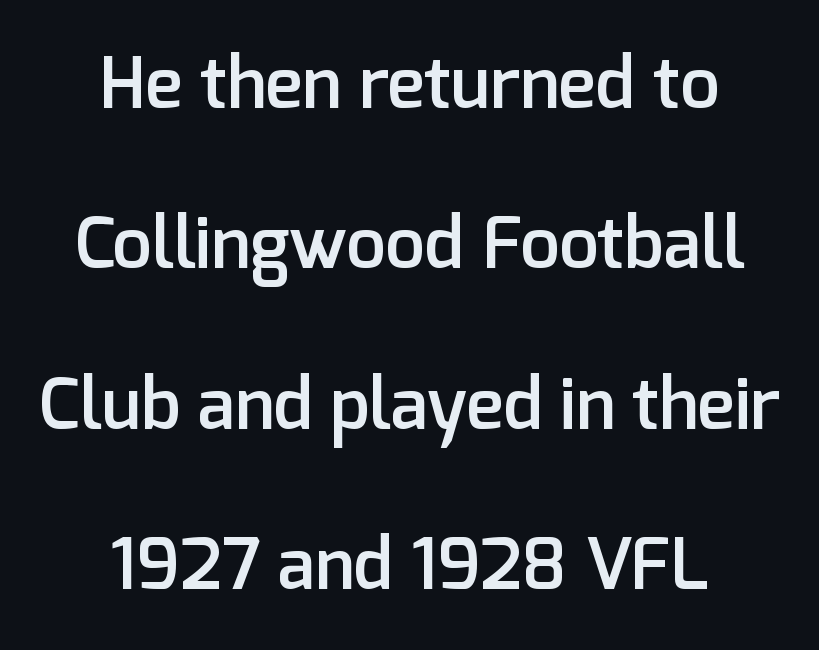
{"serif": "no", "italic": "no", "bold": "semi", "weight": "semibold", "width": "normal", "stroke_contrast": "low", "x_height": "medium", "monospaced": "no", "underline": "no", "align": "center", "line_spacing": "loose", "line_spacing_ratio": 2.26, "letter_spacing": "normal", "letter_spacing_em": 0.0, "glyph_px": 71}
